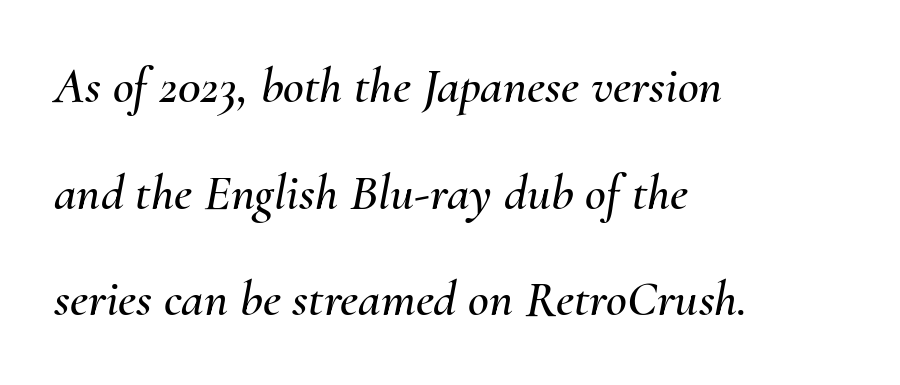
The image shows 51 px text type, italic (leaning right); set left-aligned, loose line spacing (2.09x), normal letter spacing, not underlined; medium stroke contrast and a small x-height.
